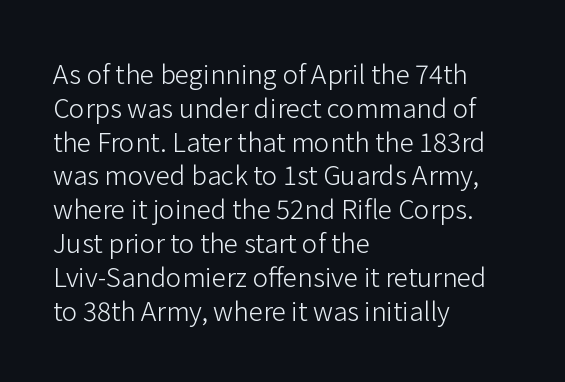
{"italic": "no", "bold": "no", "underline": "no", "align": "left", "line_spacing": "normal", "line_spacing_ratio": 1.3, "letter_spacing": "normal", "letter_spacing_em": 0.0, "glyph_px": 26}
